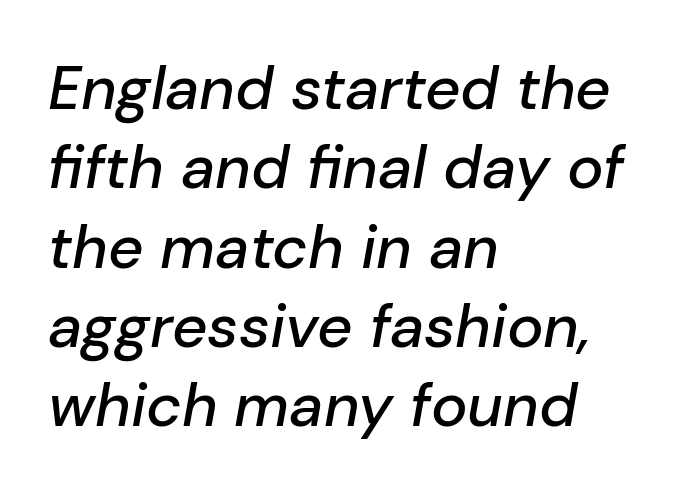
{"italic": "yes", "lean": "right", "slant_degrees": 10, "width": "normal", "stroke_contrast": "low", "x_height": "medium", "monospaced": "no", "underline": "no", "align": "left", "line_spacing": "normal", "line_spacing_ratio": 1.3, "letter_spacing": "normal", "letter_spacing_em": 0.0, "glyph_px": 61}
